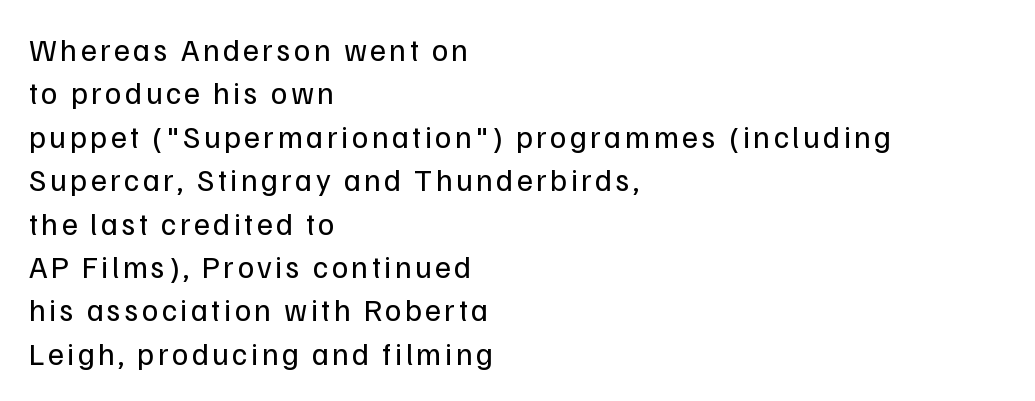
{"serif": "no", "italic": "no", "bold": "no", "weight": "regular", "width": "normal", "stroke_contrast": "low", "x_height": "medium", "monospaced": "no", "underline": "no", "align": "left", "line_spacing": "normal", "line_spacing_ratio": 1.4, "glyph_px": 31}
